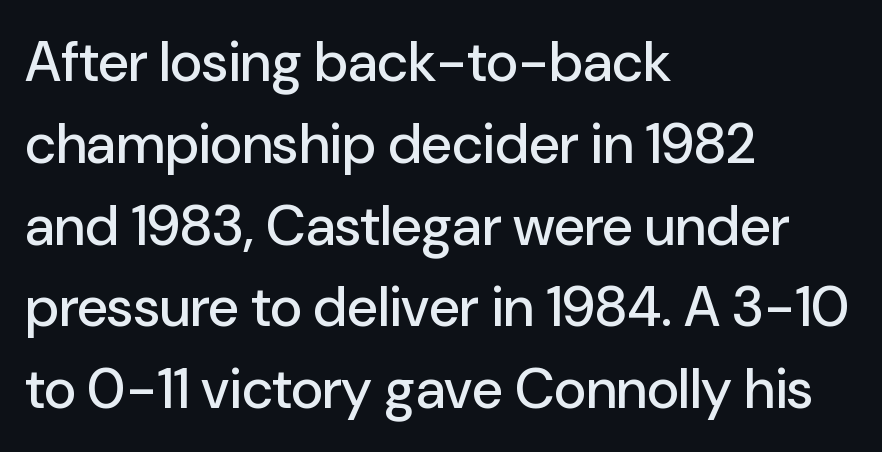
The image shows 56 px sans-serif type, upright; set left-aligned, normal line spacing (1.46x), normal letter spacing, not underlined; low stroke contrast and a medium x-height.
